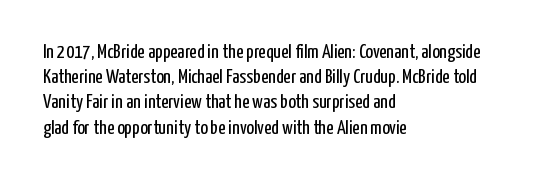
Q: Is the text bold? A: No.
Q: Is the text italic (slanted)? A: No, it is upright.
Q: Is the text underlined? A: No.
Q: How is the paragraph aligned? A: Left-aligned.
Q: Is the spacing between letters normal or unusually wide? A: Normal.
Q: Is the spacing between lines tight, normal or loose? A: Normal.
